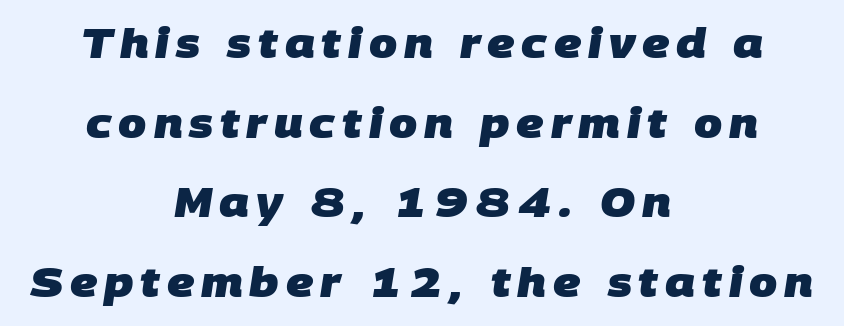
The image shows 40 px heavy sans-serif type; set centered, loose line spacing (1.99x), not underlined; low stroke contrast and a large x-height.
